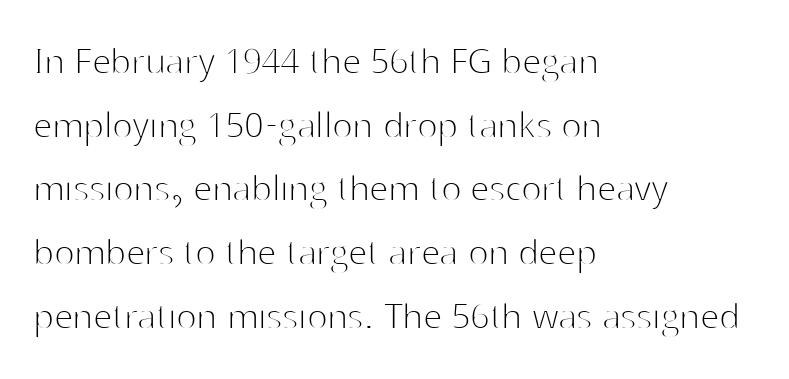
The passage shown is not underscored anywhere. Letters have the restrained weight of plain body copy at most. The letters stand upright; this is a roman face. These lines sit exactly where default settings would place them. No feet cap the strokes, marking this as sans-serif type. Short note: letters normally spaced.
